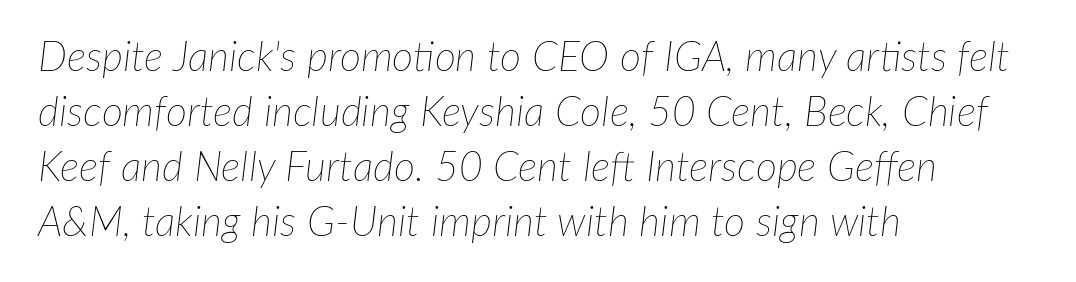
{"italic": "yes", "lean": "right", "slant_degrees": 7, "bold": "no", "weight": "thin", "width": "normal", "stroke_contrast": "low", "x_height": "medium", "monospaced": "no", "underline": "no", "align": "left", "line_spacing": "normal", "line_spacing_ratio": 1.34, "letter_spacing": "normal", "letter_spacing_em": 0.0, "glyph_px": 41}
